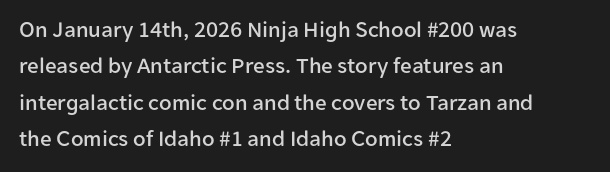
{"italic": "no", "underline": "no", "align": "left", "line_spacing": "normal", "line_spacing_ratio": 1.58, "letter_spacing": "normal", "letter_spacing_em": 0.0, "glyph_px": 23}
